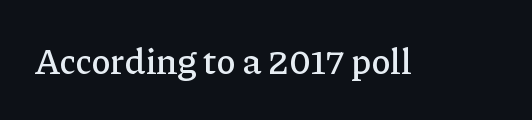
The image shows 36 px serif type, upright; set normal letter spacing, not underlined; low stroke contrast and a medium x-height.
